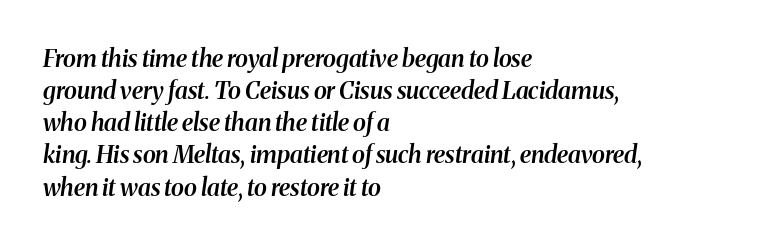
Q: Is the text bold? A: Semi-bold.
Q: Is the text italic (slanted)? A: Yes, it leans right by about 8 degrees.
Q: Is the text underlined? A: No.
Q: How is the paragraph aligned? A: Left-aligned.
Q: Is the spacing between letters normal or unusually wide? A: Normal.
Q: Is the spacing between lines tight, normal or loose? A: Normal.
